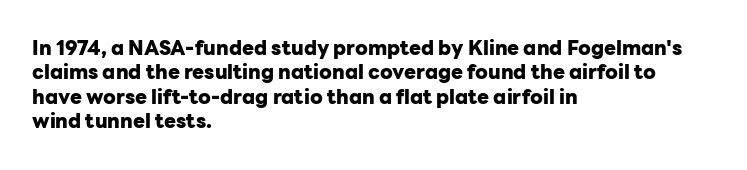
In terms of weight, the rendering is a true, heavy bold. In CSS terms this would be text-align: left. This rendering leaves character spacing at its baseline value. Honestly, there is no underline to notice here at all. The typography opts for an upright posture over an oblique one.
